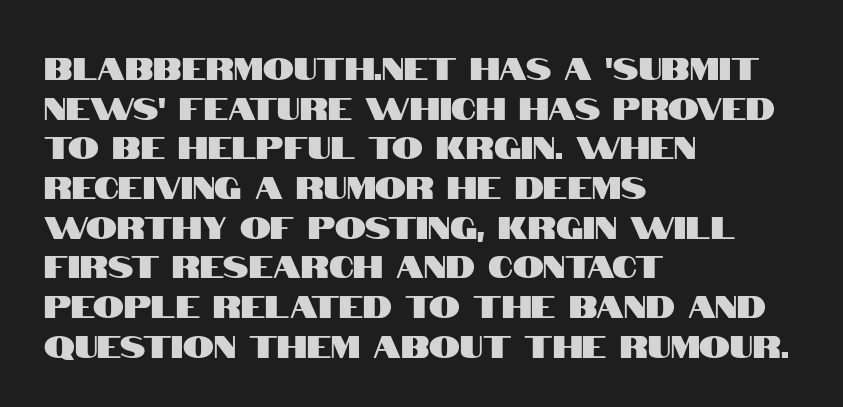
{"serif": "no", "italic": "no", "width": "condensed", "stroke_contrast": "high", "x_height": "large", "monospaced": "no", "underline": "no", "align": "left", "line_spacing": "normal", "line_spacing_ratio": 1.28, "letter_spacing": "normal", "letter_spacing_em": 0.0, "glyph_px": 31}
